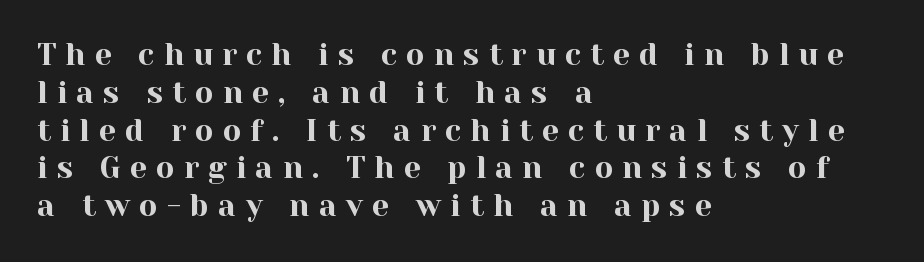
Each letter's strokes conclude with small projecting serifs. Rows of type keep a routine distance in the vertical direction. The paragraph shown leans on its left margin. Here the designer chose a conventional face with non-uniform glyph widths. In terms of letterspacing, this is a distinctly airy, spread setting. Do the letters lean? They stand straight.
